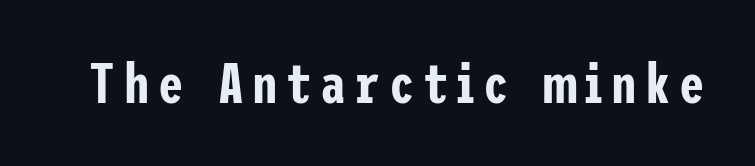
Q: Is the text italic (slanted)? A: No, it is upright.
Q: Is the typeface a serif or a sans-serif typeface? A: Sans-serif.
Q: Is the text underlined? A: No.
Q: Width (condensed, normal, or wide)? A: Condensed.
Q: Stroke contrast? A: Low.
Q: x-height? A: Medium.
